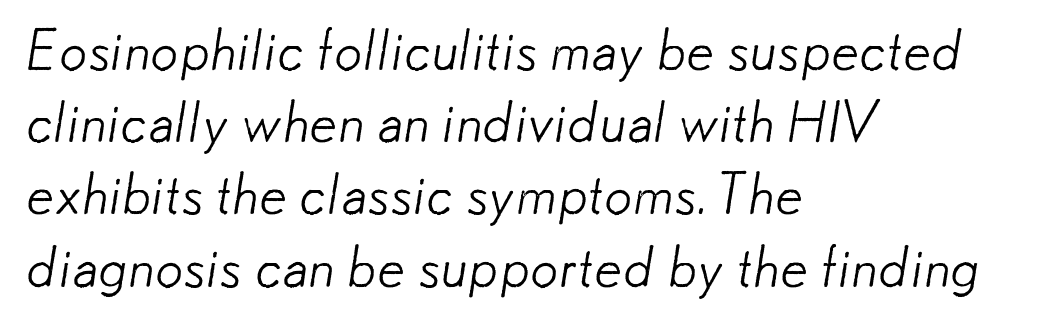
Q: Is the text bold? A: No.
Q: Is the typeface a serif or a sans-serif typeface? A: Sans-serif.
Q: Is the text underlined? A: No.
Q: How is the paragraph aligned? A: Left-aligned.
Q: Is the spacing between letters normal or unusually wide? A: Normal.
Q: Is the spacing between lines tight, normal or loose? A: Normal.
Q: Width (condensed, normal, or wide)? A: Normal.
Q: Stroke contrast? A: Low.
Q: x-height? A: Small.
Q: Monospaced? A: No.
